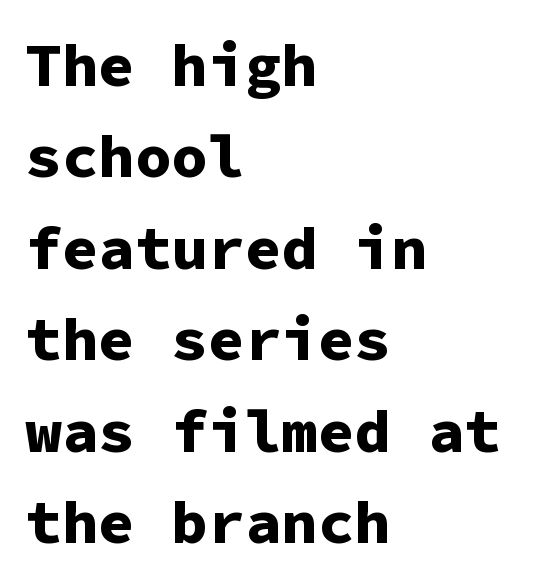
The image shows 61 px bold sans-serif type, upright, monospaced; set left-aligned, normal line spacing (1.5x), normal letter spacing, not underlined; low stroke contrast and a medium x-height.
